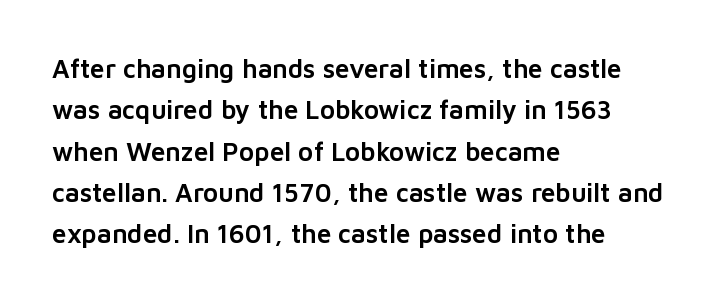
Honestly, there is no underline to notice here at all. Nothing unusual about the tracking: characters are spaced as the font intends. These lines stack with their left ends in a neat column. Posture: vertical. Normally led — the rows are evenly, conventionally spaced.
